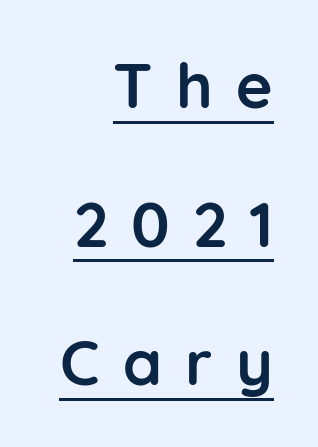
What stands out about the letter spacing? Its width — letters are far apart. Spacing verdict: proportional, widths tailored to each character. Style check: upright. Quick note: interline space is abundant. How heavy is the stroke? Heavy — this is a bold. The typesetter has applied underlining to the passage shown.
